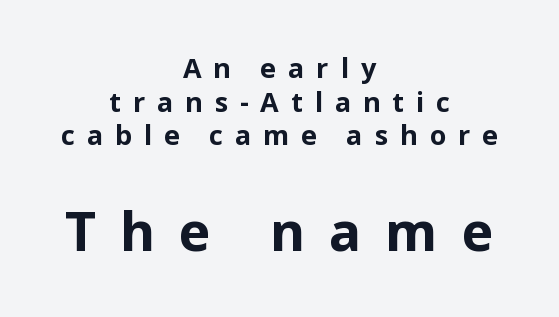
The image shows 54 px bold sans-serif type, upright; set centered, normal line spacing (1.25x), unusually wide letter spacing (+0.44 em), not underlined; the second (bottom) block is 2.0x larger; low stroke contrast and a medium x-height.
